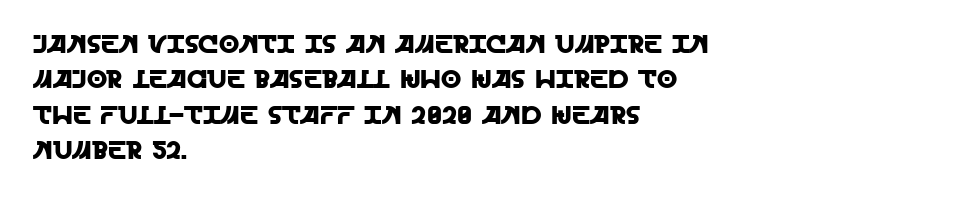
The image shows 26 px text type, upright; set left-aligned, normal line spacing (1.36x), normal letter spacing, not underlined.
